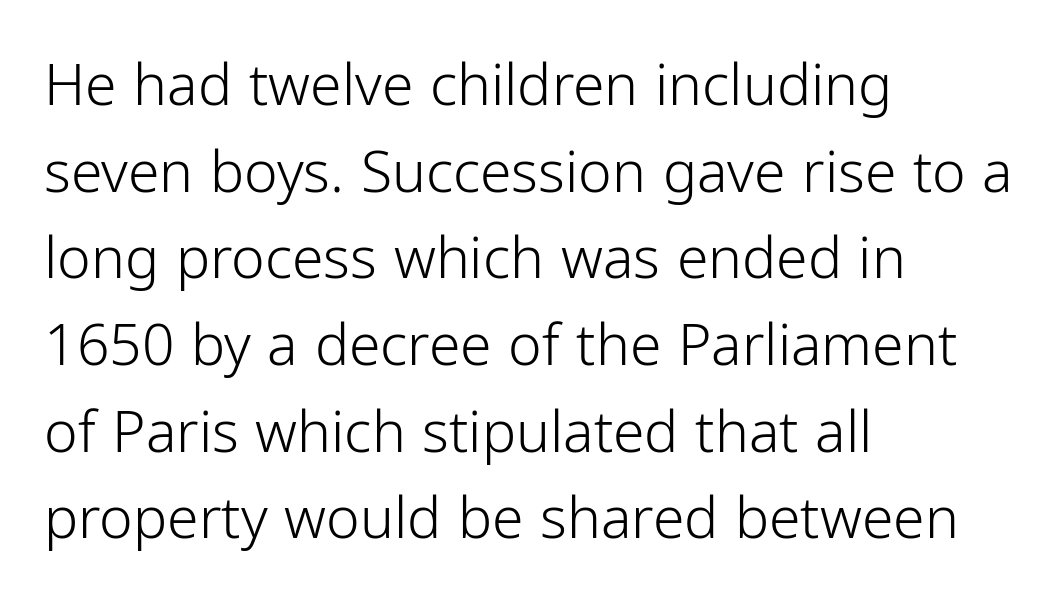
The image shows 57 px light sans-serif type, upright; set left-aligned, normal line spacing (1.52x), normal letter spacing, not underlined; low stroke contrast and a medium x-height.
